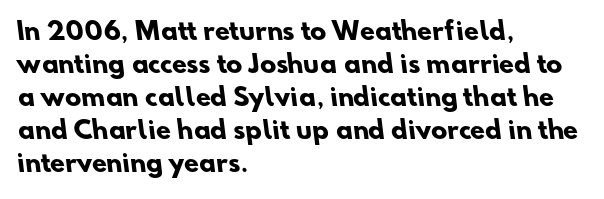
The image shows 24 px bold type; set left-aligned, normal line spacing (1.37x), normal letter spacing, not underlined.
